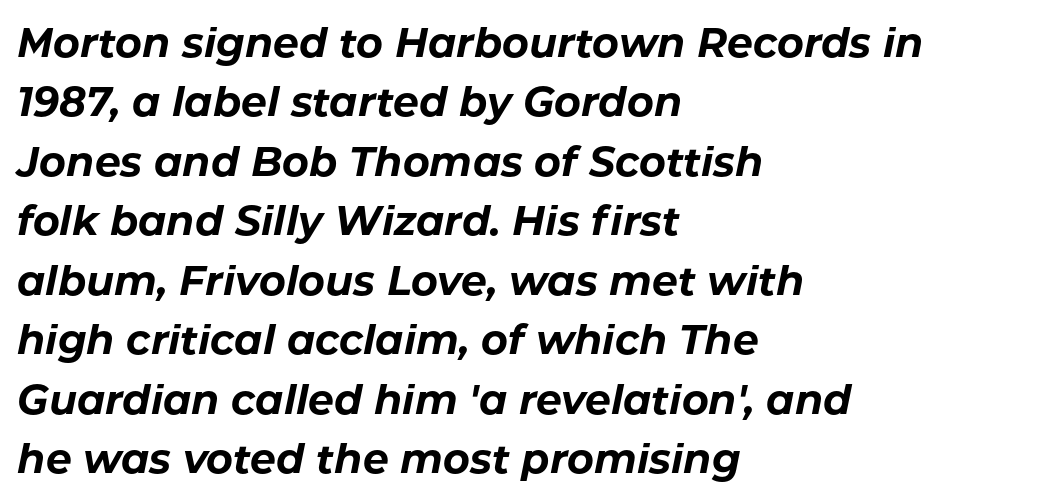
Q: Is the text bold? A: Yes.
Q: Is the text italic (slanted)? A: Yes, it leans right by about 11 degrees.
Q: Is the text underlined? A: No.
Q: How is the paragraph aligned? A: Left-aligned.
Q: Is the spacing between letters normal or unusually wide? A: Normal.
Q: Is the spacing between lines tight, normal or loose? A: Normal.
Q: Width (condensed, normal, or wide)? A: Normal.
Q: Stroke contrast? A: Low.
Q: x-height? A: Medium.
Q: Monospaced? A: No.
